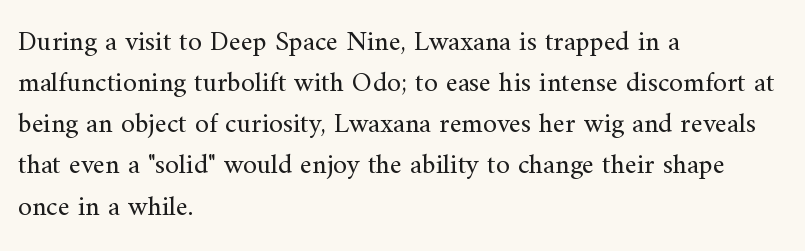
{"serif": "yes", "italic": "no", "bold": "no", "weight": "regular", "width": "normal", "stroke_contrast": "medium", "x_height": "small", "monospaced": "no", "underline": "no", "align": "left", "line_spacing": "normal", "line_spacing_ratio": 1.47, "letter_spacing": "normal", "letter_spacing_em": 0.0, "glyph_px": 28}
